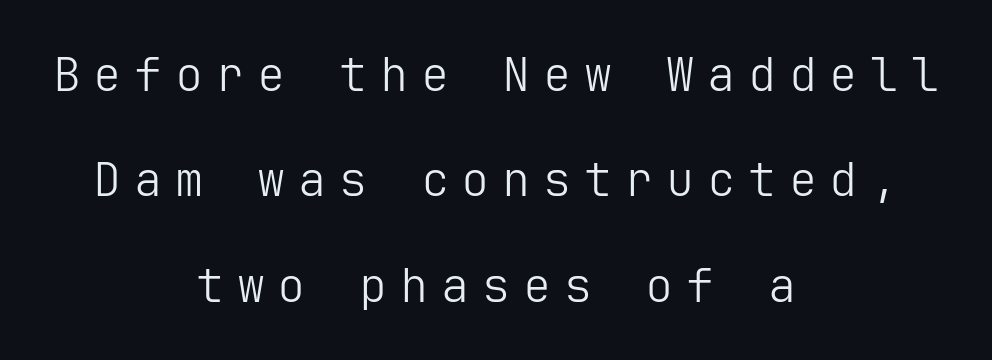
Q: Is the text bold? A: No.
Q: Is the text italic (slanted)? A: No, it is upright.
Q: Is the typeface a serif or a sans-serif typeface? A: Sans-serif.
Q: Is the text underlined? A: No.
Q: How is the paragraph aligned? A: Centered.
Q: Is the spacing between letters normal or unusually wide? A: Unusually wide.
Q: Is the spacing between lines tight, normal or loose? A: Loose.
Q: Width (condensed, normal, or wide)? A: Normal.
Q: Stroke contrast? A: Low.
Q: x-height? A: Medium.
